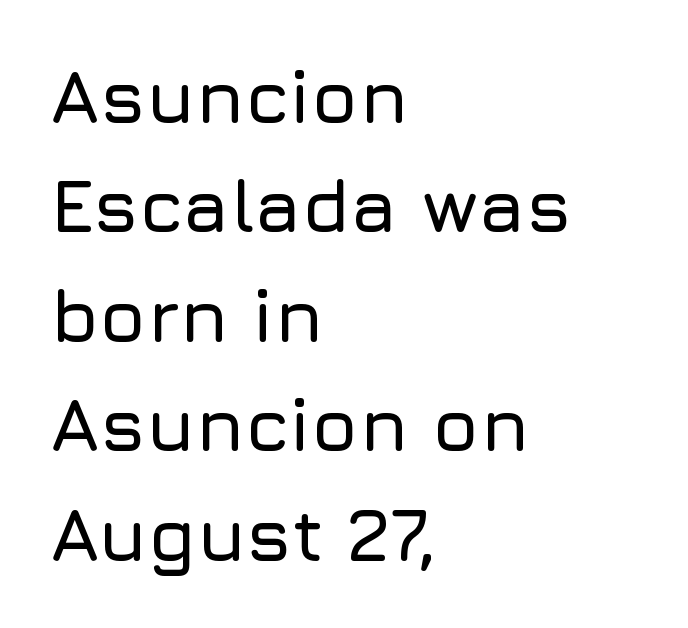
{"serif": "no", "italic": "no", "width": "normal", "stroke_contrast": "low", "x_height": "medium", "monospaced": "no", "underline": "no", "align": "left", "line_spacing": "normal", "line_spacing_ratio": 1.46, "letter_spacing": "normal", "letter_spacing_em": 0.0, "glyph_px": 75}
